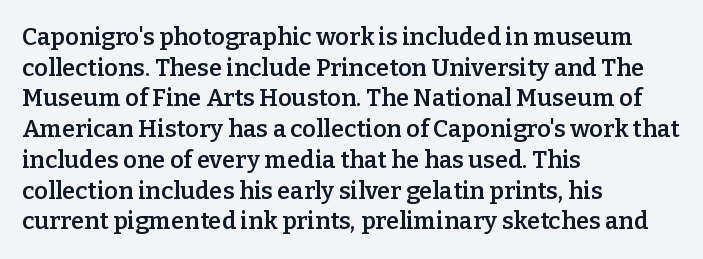
Q: Is the text bold? A: Semi-bold.
Q: Is the text italic (slanted)? A: No, it is upright.
Q: Is the text underlined? A: No.
Q: How is the paragraph aligned? A: Left-aligned.
Q: Is the spacing between letters normal or unusually wide? A: Normal.
Q: Is the spacing between lines tight, normal or loose? A: Normal.
